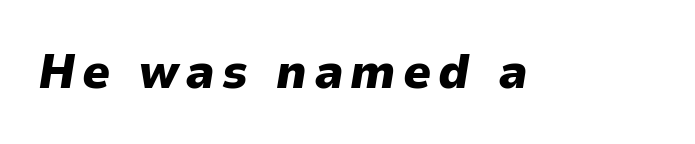
The image shows 49 px heavy type, italic (leaning right); set not underlined; low stroke contrast and a medium x-height.
